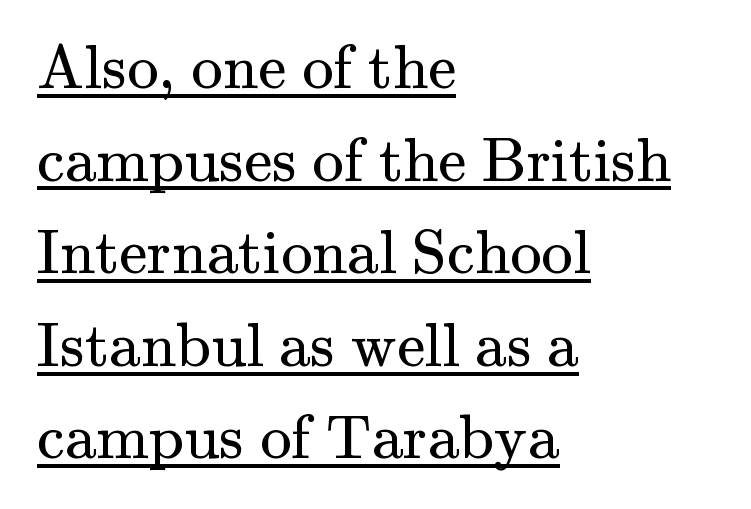
You could not count columns in this text — the font is proportionally spaced. This is serif lettering, the kind often seen in printed books. All the whitespace from short lines collects on the right. Is there an underline? Yes — a line sits under the letters. Characters remain perfectly vertical along every line.
